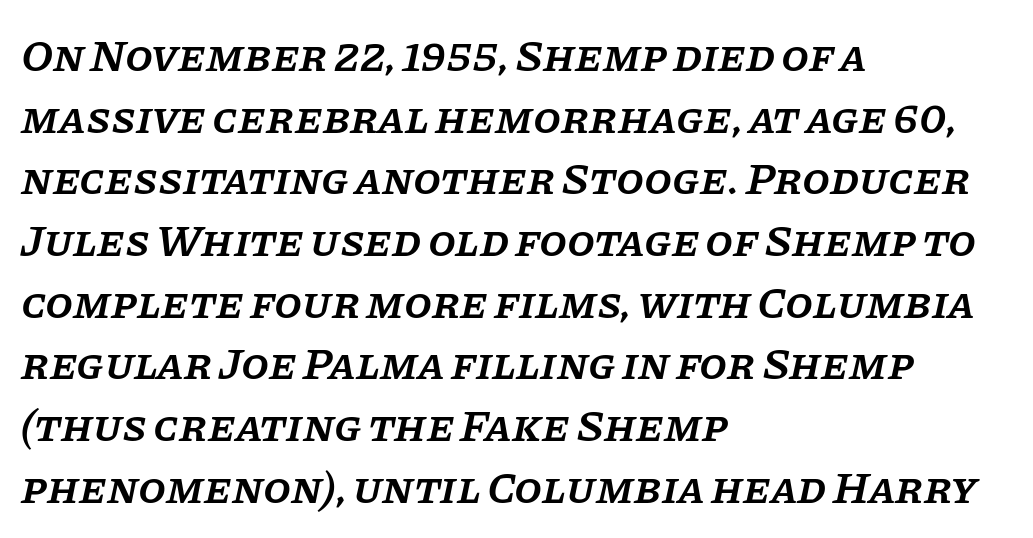
{"serif": "yes", "italic": "yes", "lean": "right", "slant_degrees": 11, "bold": "semi", "weight": "semibold", "width": "normal", "stroke_contrast": "low", "x_height": "large", "monospaced": "no", "underline": "no", "align": "left", "line_spacing": "normal", "line_spacing_ratio": 1.37, "letter_spacing": "normal", "letter_spacing_em": 0.0, "glyph_px": 45}
